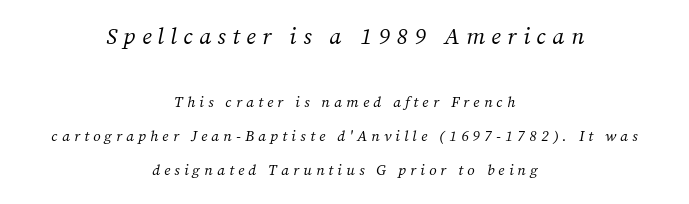
No chunkiness to these letters — they're not bold. Horizontal bands of white between lines are thick stripes. Caption: expanded tracking, letters set apart. Type without underlining.
